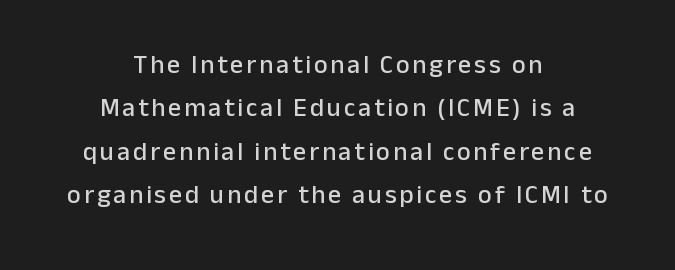
A centered setting, common on invitations and titles, is used for this passage. The glyphs are unaccompanied by any horizontal stroke below them. Whoever set this chose a conventional vertical rhythm. Italic: no, the glyphs are upright roman.
